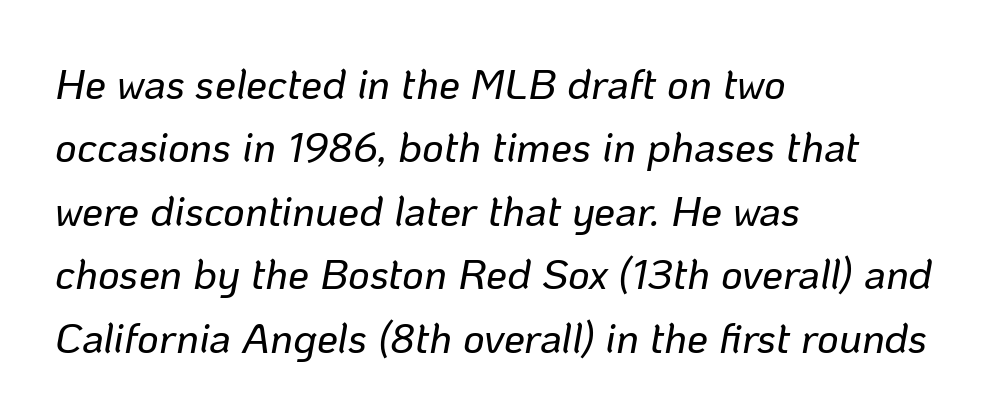
{"italic": "yes", "lean": "right", "slant_degrees": 10, "width": "normal", "stroke_contrast": "low", "x_height": "medium", "monospaced": "no", "underline": "no", "align": "left", "line_spacing": "normal", "line_spacing_ratio": 1.51, "letter_spacing": "normal", "letter_spacing_em": 0.0, "glyph_px": 42}
